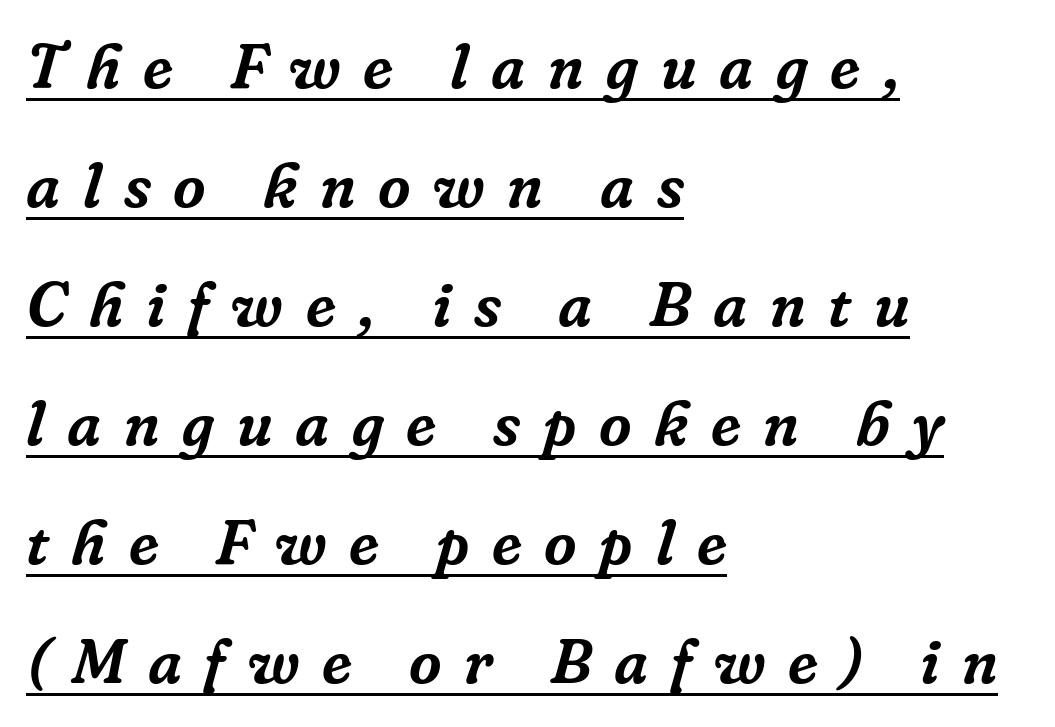
{"serif": "yes", "italic": "yes", "lean": "right", "slant_degrees": 16, "width": "normal", "stroke_contrast": "low", "x_height": "medium", "monospaced": "no", "underline": "yes", "align": "left", "line_spacing_ratio": 1.89, "letter_spacing": "wide", "letter_spacing_em": 0.36, "glyph_px": 63}
